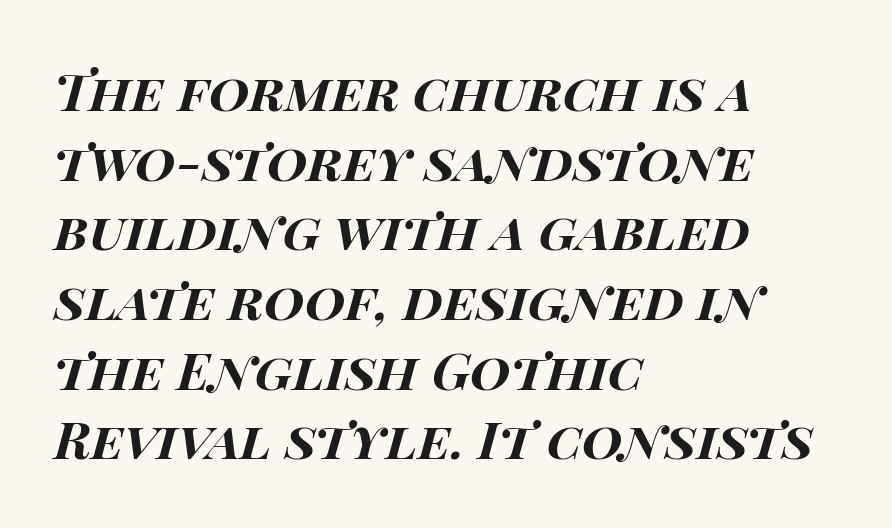
The image shows 52 px bold, wide type, italic (leaning right); set left-aligned, normal line spacing (1.34x), normal letter spacing, not underlined; high stroke contrast and a large x-height.
